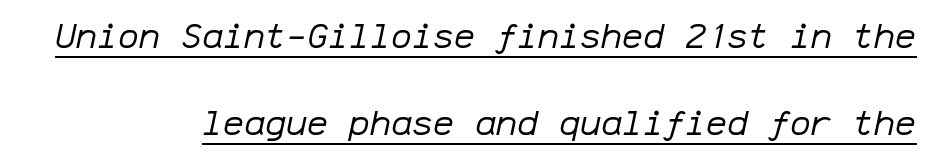
{"italic": "yes", "lean": "right", "slant_degrees": 12, "bold": "no", "weight": "regular", "width": "normal", "stroke_contrast": "low", "x_height": "medium", "monospaced": "yes", "underline": "yes", "align": "right", "line_spacing": "loose", "line_spacing_ratio": 2.48, "letter_spacing": "normal", "letter_spacing_em": 0.0, "glyph_px": 35}
